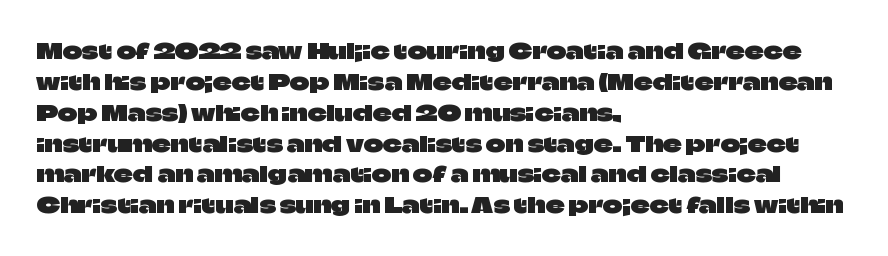
Q: Is the text italic (slanted)? A: No, it is upright.
Q: Is the text underlined? A: No.
Q: How is the paragraph aligned? A: Left-aligned.
Q: Is the spacing between letters normal or unusually wide? A: Normal.
Q: Is the spacing between lines tight, normal or loose? A: Normal.
